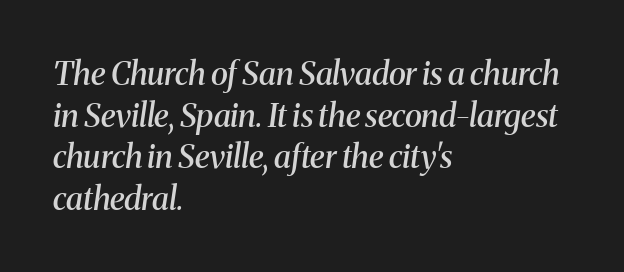
The image shows 32 px semibold serif type, italic (leaning right); set left-aligned, normal line spacing (1.3x), normal letter spacing, not underlined; medium stroke contrast and a medium x-height.
